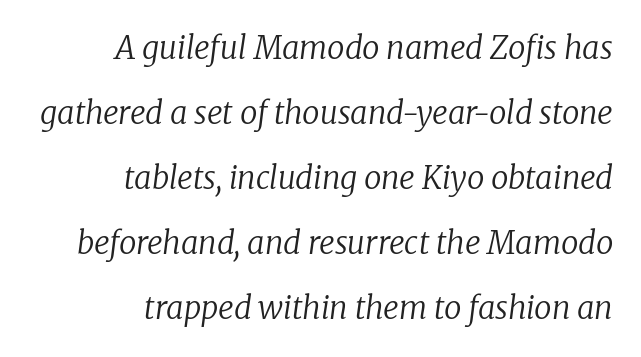
Q: Is the text bold? A: No.
Q: Is the text italic (slanted)? A: Yes, it leans right by about 8 degrees.
Q: Is the typeface a serif or a sans-serif typeface? A: Serif.
Q: Is the text underlined? A: No.
Q: How is the paragraph aligned? A: Right-aligned.
Q: Is the spacing between letters normal or unusually wide? A: Normal.
Q: Is the spacing between lines tight, normal or loose? A: Loose.
Q: Width (condensed, normal, or wide)? A: Normal.
Q: Stroke contrast? A: Low.
Q: x-height? A: Medium.
Q: Monospaced? A: No.
